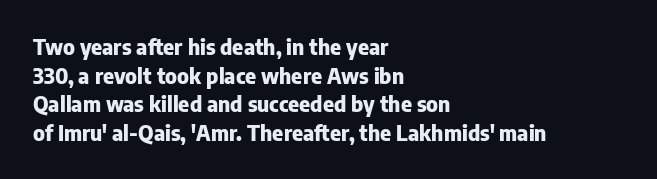
{"italic": "no", "bold": "yes", "underline": "no", "align": "left", "line_spacing": "normal", "line_spacing_ratio": 1.36, "letter_spacing": "normal", "letter_spacing_em": 0.0, "glyph_px": 21}
